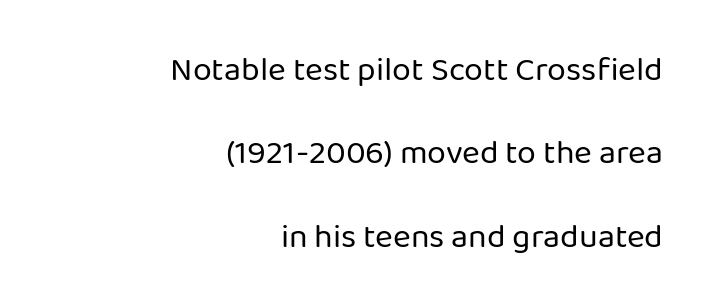
Q: Is the text bold? A: No.
Q: Is the text italic (slanted)? A: No, it is upright.
Q: Is the typeface a serif or a sans-serif typeface? A: Sans-serif.
Q: Is the text underlined? A: No.
Q: How is the paragraph aligned? A: Right-aligned.
Q: Is the spacing between letters normal or unusually wide? A: Normal.
Q: Is the spacing between lines tight, normal or loose? A: Loose.
Q: Width (condensed, normal, or wide)? A: Normal.
Q: Stroke contrast? A: Low.
Q: x-height? A: Medium.
Q: Monospaced? A: No.
